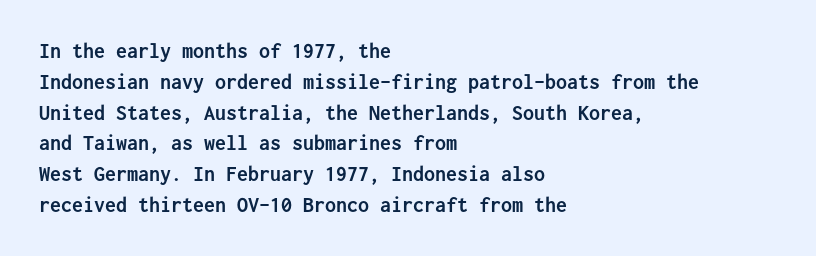
Q: Is the text bold? A: Yes.
Q: Is the text italic (slanted)? A: No, it is upright.
Q: Is the text underlined? A: No.
Q: How is the paragraph aligned? A: Left-aligned.
Q: Is the spacing between letters normal or unusually wide? A: Normal.
Q: Is the spacing between lines tight, normal or loose? A: Normal.
